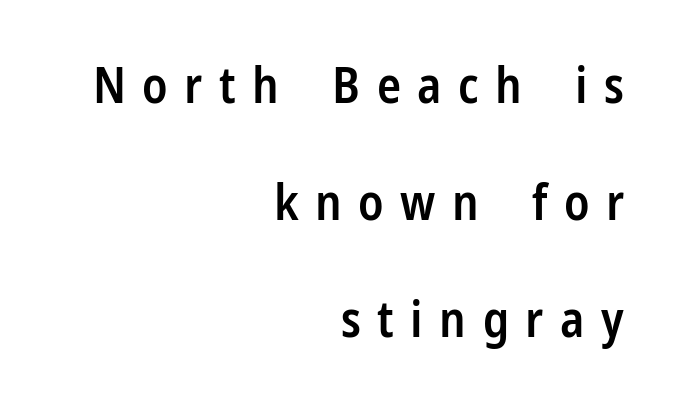
{"serif": "no", "italic": "no", "bold": "semi", "weight": "semibold", "width": "condensed", "stroke_contrast": "low", "x_height": "medium", "monospaced": "no", "underline": "no", "align": "right", "line_spacing": "loose", "line_spacing_ratio": 2.34, "letter_spacing": "wide", "letter_spacing_em": 0.33, "glyph_px": 50}
